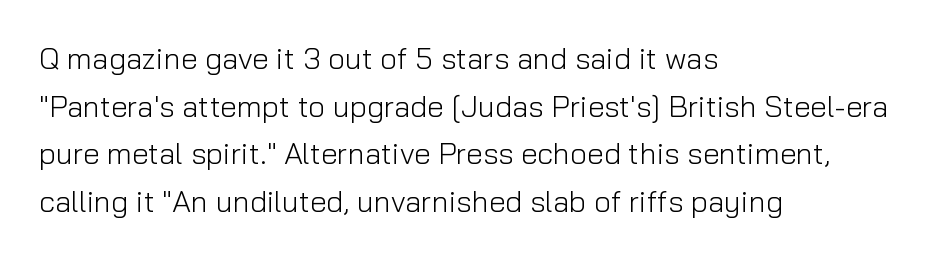
Q: Is the text bold? A: No.
Q: Is the text italic (slanted)? A: No, it is upright.
Q: Is the typeface a serif or a sans-serif typeface? A: Sans-serif.
Q: Is the text underlined? A: No.
Q: How is the paragraph aligned? A: Left-aligned.
Q: Is the spacing between letters normal or unusually wide? A: Normal.
Q: Is the spacing between lines tight, normal or loose? A: Normal.
Q: Width (condensed, normal, or wide)? A: Normal.
Q: Stroke contrast? A: Low.
Q: x-height? A: Medium.
Q: Monospaced? A: No.
